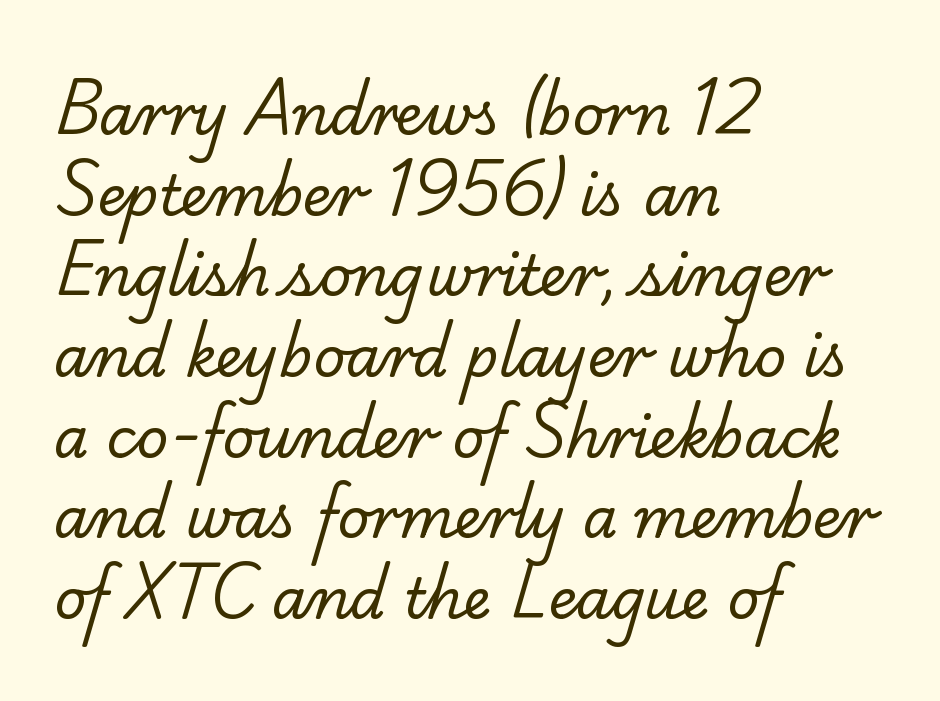
Descenders hang freely into open space. Is there much room between lines? A standard amount, neither cramped nor airy. The compositor pushed each line to the left boundary.
